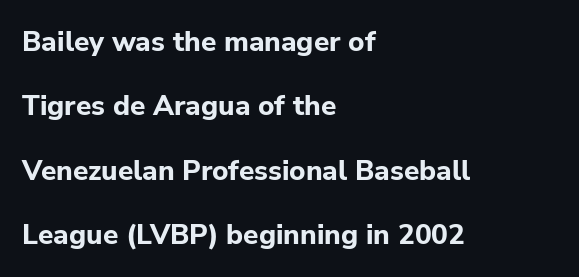
{"serif": "no", "italic": "no", "bold": "yes", "weight": "bold", "width": "normal", "stroke_contrast": "low", "x_height": "medium", "monospaced": "no", "underline": "no", "align": "left", "line_spacing": "loose", "line_spacing_ratio": 2.3, "letter_spacing": "normal", "letter_spacing_em": 0.0, "glyph_px": 28}
